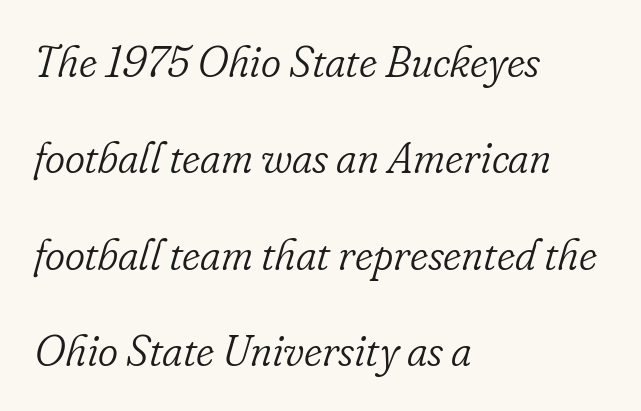
{"serif": "yes", "italic": "yes", "lean": "right", "slant_degrees": 16, "bold": "no", "weight": "light", "width": "normal", "stroke_contrast": "low", "x_height": "small", "monospaced": "no", "underline": "no", "align": "left", "line_spacing": "loose", "line_spacing_ratio": 2.24, "letter_spacing": "normal", "letter_spacing_em": 0.0, "glyph_px": 43}
